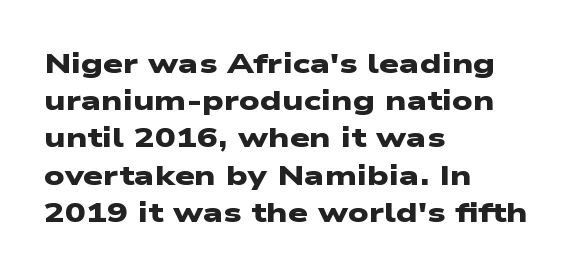
Q: Is the text bold? A: Yes.
Q: Is the typeface a serif or a sans-serif typeface? A: Sans-serif.
Q: Is the text underlined? A: No.
Q: How is the paragraph aligned? A: Left-aligned.
Q: Is the spacing between letters normal or unusually wide? A: Normal.
Q: Is the spacing between lines tight, normal or loose? A: Normal.
Q: Width (condensed, normal, or wide)? A: Wide.
Q: Stroke contrast? A: Low.
Q: x-height? A: Medium.
Q: Monospaced? A: No.
